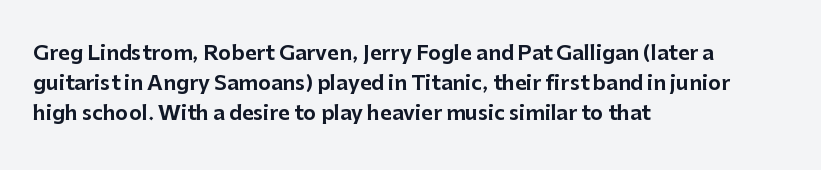
Q: Is the text italic (slanted)? A: No, it is upright.
Q: Is the text underlined? A: No.
Q: How is the paragraph aligned? A: Left-aligned.
Q: Is the spacing between letters normal or unusually wide? A: Normal.
Q: Is the spacing between lines tight, normal or loose? A: Normal.
